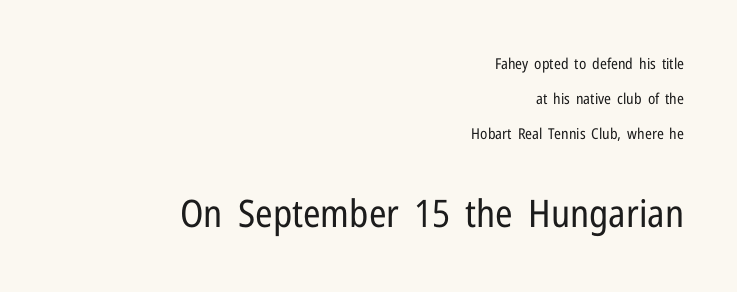
The image shows 38 px regular-weight, condensed sans-serif type, upright; set right-aligned, loose line spacing (2.32x), normal letter spacing, not underlined; the second (bottom) block is 2.53x larger; low stroke contrast and a medium x-height.
